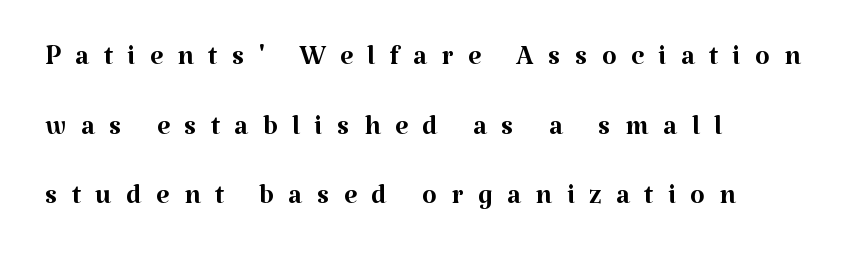
The image shows 38 px regular-weight serif type, upright; set left-aligned, line spacing 1.83x, unusually wide letter spacing (+0.38 em), not underlined; medium stroke contrast and a medium x-height.
